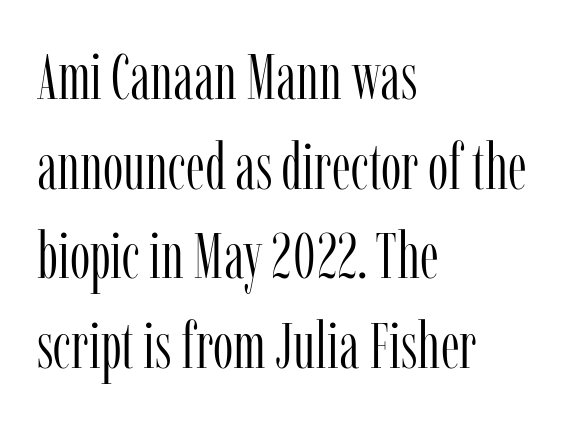
Q: Is the text bold? A: No.
Q: Is the text italic (slanted)? A: No, it is upright.
Q: Is the typeface a serif or a sans-serif typeface? A: Serif.
Q: Is the text underlined? A: No.
Q: How is the paragraph aligned? A: Left-aligned.
Q: Is the spacing between letters normal or unusually wide? A: Normal.
Q: Is the spacing between lines tight, normal or loose? A: Normal.
Q: Width (condensed, normal, or wide)? A: Condensed.
Q: Stroke contrast? A: Low.
Q: x-height? A: Medium.
Q: Monospaced? A: No.
